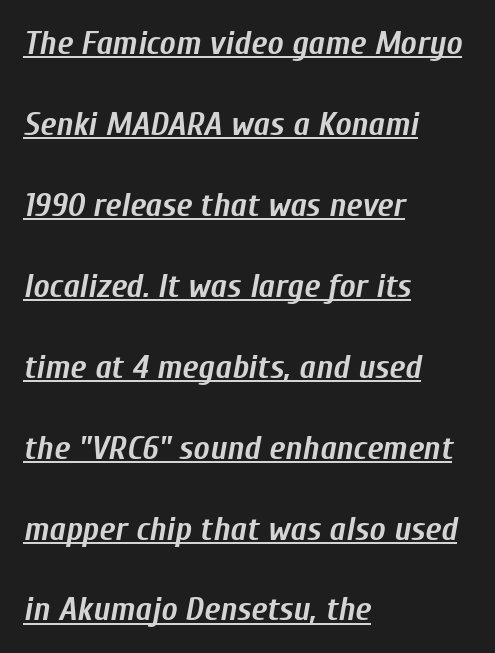
Compared with undecorated copy, this sample adds a rule below the words. Each new line begins a long way beneath the previous one. The face used here is proportionally spaced, like ordinary book or web type. The letters are bold, with thick, heavy strokes. This rendering uses left alignment, leaving the right contour irregular.
